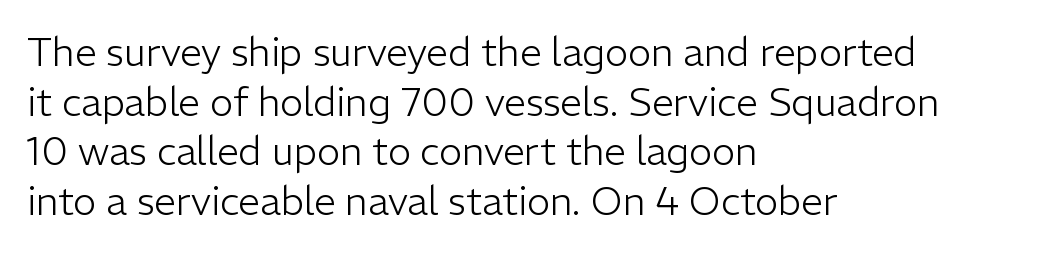
{"serif": "no", "italic": "no", "bold": "no", "weight": "light", "width": "normal", "stroke_contrast": "low", "x_height": "medium", "monospaced": "no", "underline": "no", "align": "left", "line_spacing": "normal", "line_spacing_ratio": 1.27, "letter_spacing": "normal", "letter_spacing_em": 0.0, "glyph_px": 39}
